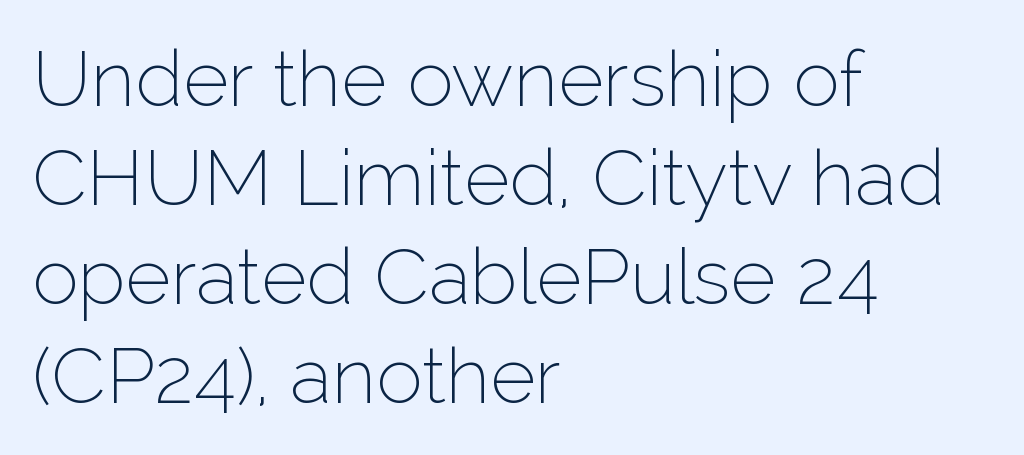
Q: Is the text bold? A: No.
Q: Is the text italic (slanted)? A: No, it is upright.
Q: Is the typeface a serif or a sans-serif typeface? A: Sans-serif.
Q: Is the text underlined? A: No.
Q: How is the paragraph aligned? A: Left-aligned.
Q: Is the spacing between letters normal or unusually wide? A: Normal.
Q: Is the spacing between lines tight, normal or loose? A: Normal.
Q: Width (condensed, normal, or wide)? A: Normal.
Q: Stroke contrast? A: Low.
Q: x-height? A: Medium.
Q: Monospaced? A: No.
